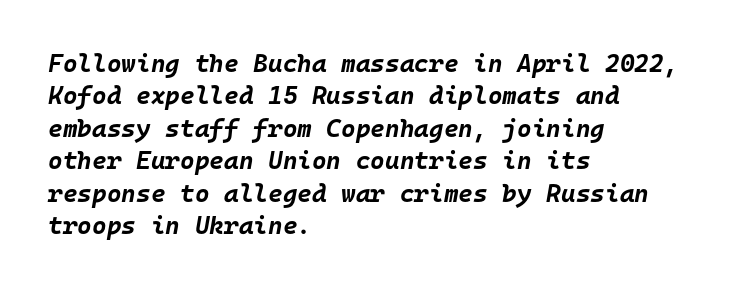
Q: Is the text bold? A: Yes.
Q: Is the text italic (slanted)? A: Yes, it leans right by about 10 degrees.
Q: Is the text underlined? A: No.
Q: How is the paragraph aligned? A: Left-aligned.
Q: Is the spacing between letters normal or unusually wide? A: Normal.
Q: Is the spacing between lines tight, normal or loose? A: Normal.
